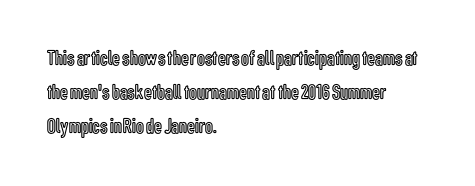
{"italic": "no", "underline": "no", "align": "left", "line_spacing": "normal", "line_spacing_ratio": 1.55, "letter_spacing": "normal", "letter_spacing_em": 0.0, "glyph_px": 22}
